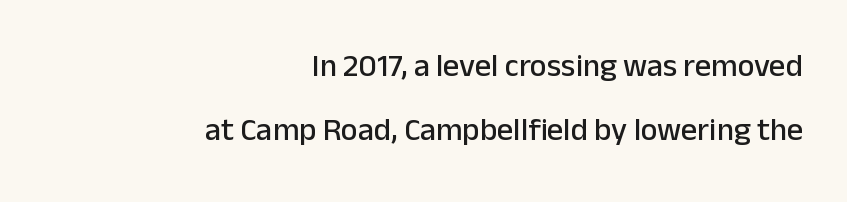
Observe the absence of serifs on each vertical stroke in this sample. Posture: straight, roman, zero tilt. Observe the ordinary spacing: letters are neighbours, not strangers. Underline: absent. The typesetter chose a ragged-left arrangement here.
